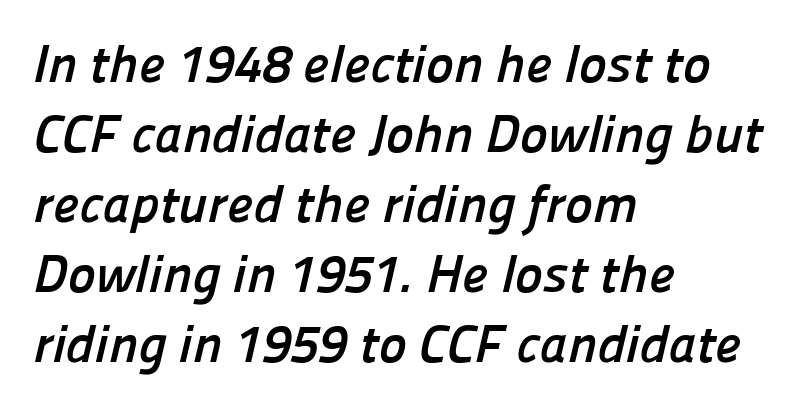
Each line starts at the same left margin while the right side varies. Typographic density is high because the face is bold. Each row of text sits above clean, open space. Grotesque or geometric, the face here clearly has no serifs. Look at the tracking — it's just the regular setting, nothing added. Character widths vary here, with narrow letters taking less room than wide ones.
